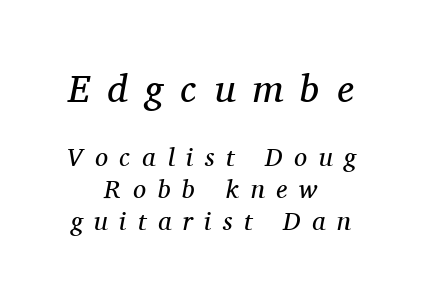
The image shows 39 px regular-weight serif type, italic (leaning right); set centered, line spacing 1.23x, unusually wide letter spacing (+0.45 em), not underlined; the first (top) block is 1.5x larger; medium stroke contrast and a medium x-height.
